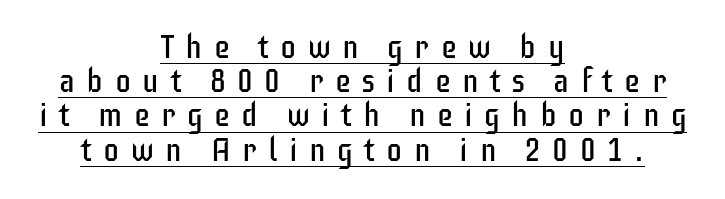
Q: Is the text bold? A: No.
Q: Is the text italic (slanted)? A: No, it is upright.
Q: Is the typeface a serif or a sans-serif typeface? A: Sans-serif.
Q: Is the text underlined? A: Yes.
Q: How is the paragraph aligned? A: Centered.
Q: Is the spacing between letters normal or unusually wide? A: Unusually wide.
Q: Is the spacing between lines tight, normal or loose? A: Tight.
Q: Width (condensed, normal, or wide)? A: Condensed.
Q: Stroke contrast? A: Low.
Q: x-height? A: Large.
Q: Monospaced? A: No.
